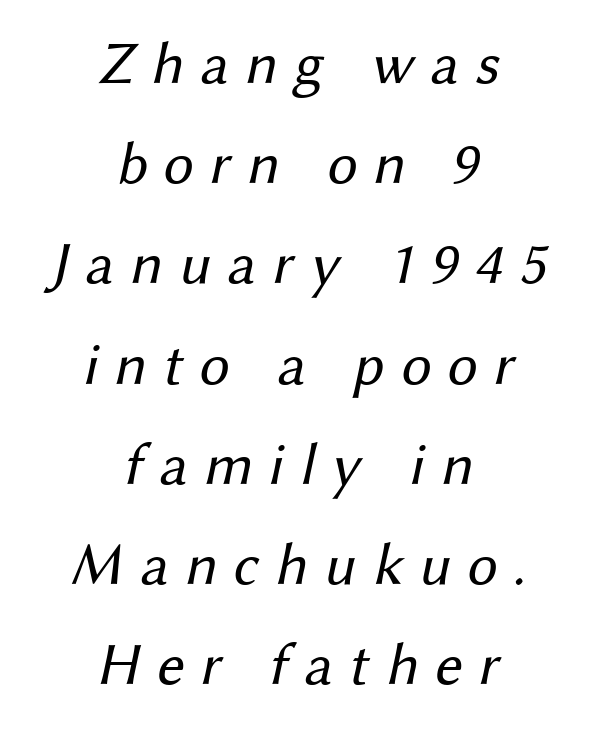
The image shows 60 px regular-weight sans-serif type; set centered, normal line spacing (1.67x), unusually wide letter spacing (+0.27 em), not underlined; medium stroke contrast and a medium x-height.
